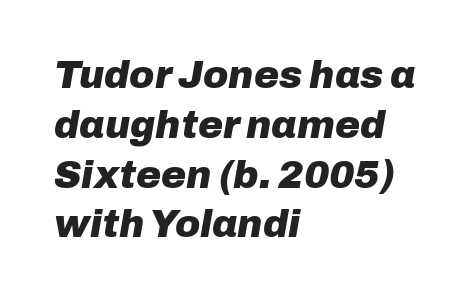
Q: Is the text bold? A: Yes.
Q: Is the text italic (slanted)? A: Yes, it leans right by about 10 degrees.
Q: Is the text underlined? A: No.
Q: How is the paragraph aligned? A: Left-aligned.
Q: Is the spacing between letters normal or unusually wide? A: Normal.
Q: Is the spacing between lines tight, normal or loose? A: Normal.
Q: Width (condensed, normal, or wide)? A: Normal.
Q: Stroke contrast? A: Low.
Q: x-height? A: Medium.
Q: Monospaced? A: No.
